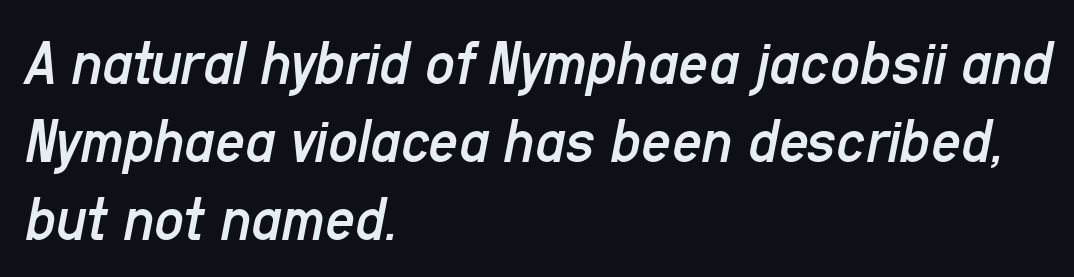
{"italic": "yes", "lean": "right", "slant_degrees": 11, "bold": "no", "weight": "regular", "width": "condensed", "stroke_contrast": "low", "x_height": "medium", "monospaced": "no", "underline": "no", "align": "left", "line_spacing_ratio": 1.2, "letter_spacing": "normal", "letter_spacing_em": 0.0, "glyph_px": 65}
